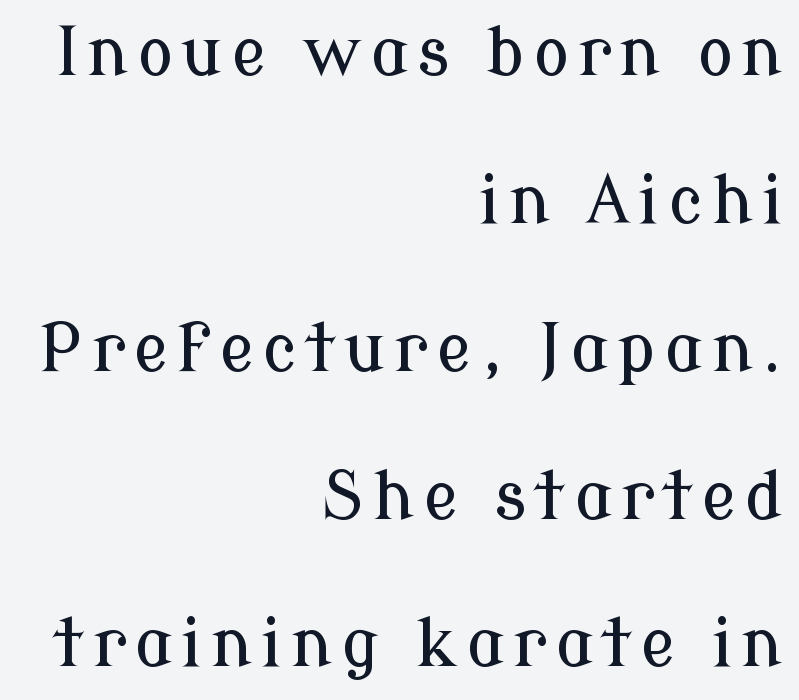
{"serif": "yes", "italic": "no", "width": "normal", "stroke_contrast": "low", "x_height": "medium", "monospaced": "no", "underline": "no", "align": "right", "line_spacing": "loose", "line_spacing_ratio": 2.24, "glyph_px": 66}
